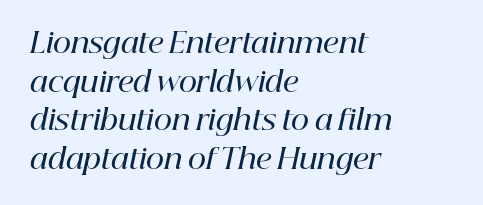
The image shows 28 px semibold serif type, italic (leaning right); set left-aligned, normal line spacing (1.38x), normal letter spacing, not underlined; high stroke contrast and a medium x-height.
